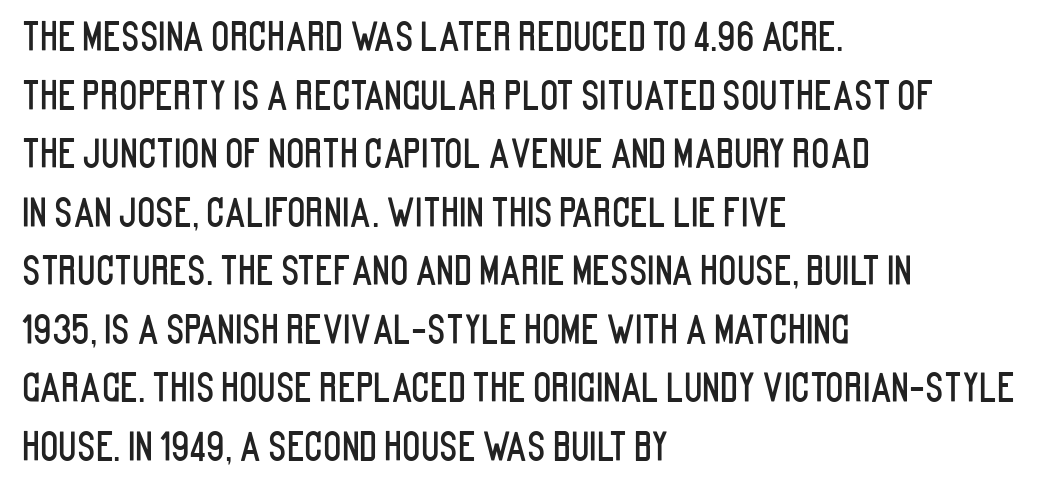
{"serif": "no", "italic": "no", "width": "condensed", "stroke_contrast": "low", "x_height": "large", "monospaced": "no", "underline": "no", "align": "left", "line_spacing": "normal", "line_spacing_ratio": 1.54, "letter_spacing": "normal", "letter_spacing_em": 0.0, "glyph_px": 38}
